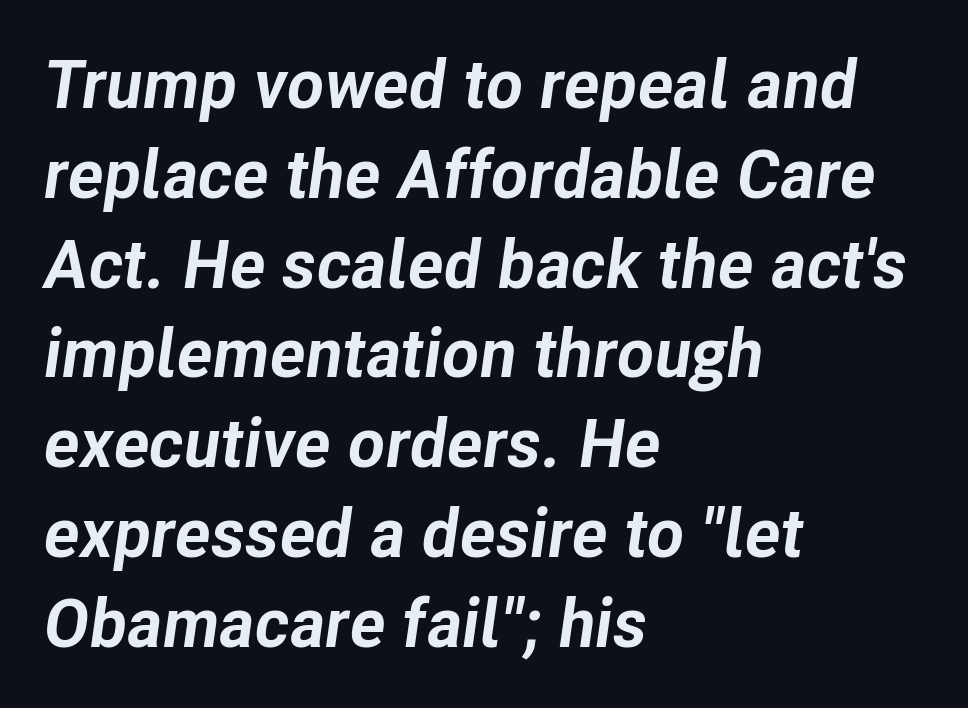
Q: Is the text bold? A: Yes.
Q: Is the text italic (slanted)? A: Yes, it leans right by about 8 degrees.
Q: Is the text underlined? A: No.
Q: How is the paragraph aligned? A: Left-aligned.
Q: Is the spacing between letters normal or unusually wide? A: Normal.
Q: Is the spacing between lines tight, normal or loose? A: Normal.
Q: Width (condensed, normal, or wide)? A: Normal.
Q: Stroke contrast? A: Low.
Q: x-height? A: Medium.
Q: Monospaced? A: No.
